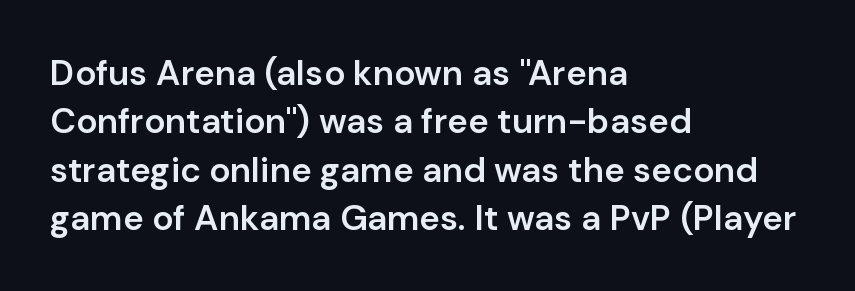
These lines were composed using upright roman letters. The space beneath each line is pristine and unruled. Teacher's note: observe the even left margin — that is flush-left alignment. These lines are composed in type without serifs. Stems and bowls a touch heavier than normal — semibold.
